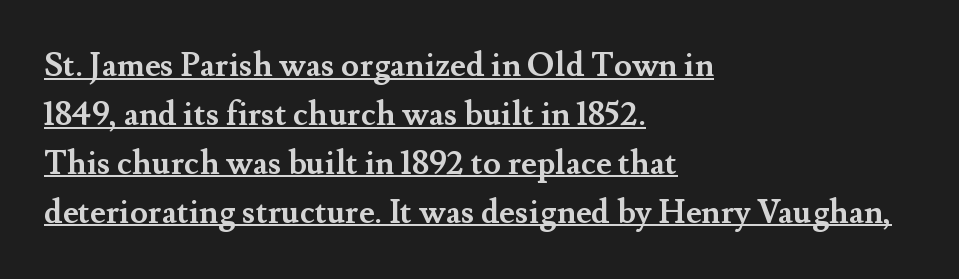
{"serif": "yes", "italic": "no", "bold": "yes", "weight": "semibold", "width": "normal", "stroke_contrast": "medium", "x_height": "small", "monospaced": "no", "underline": "yes", "align": "left", "line_spacing": "normal", "line_spacing_ratio": 1.48, "letter_spacing": "normal", "letter_spacing_em": 0.0, "glyph_px": 33}
